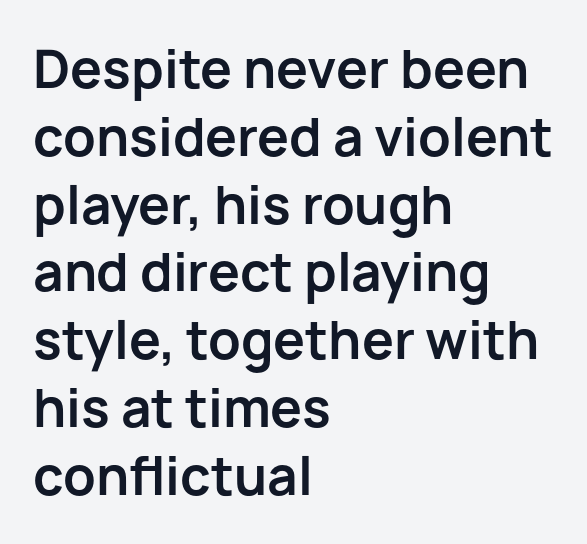
Varying glyph widths throughout — classic text-font behaviour. Typographic density is high because the face is bold. Compared with a centered layout, this one pins lines to the left instead. Notice how the stems are strictly vertical — no italics here.
